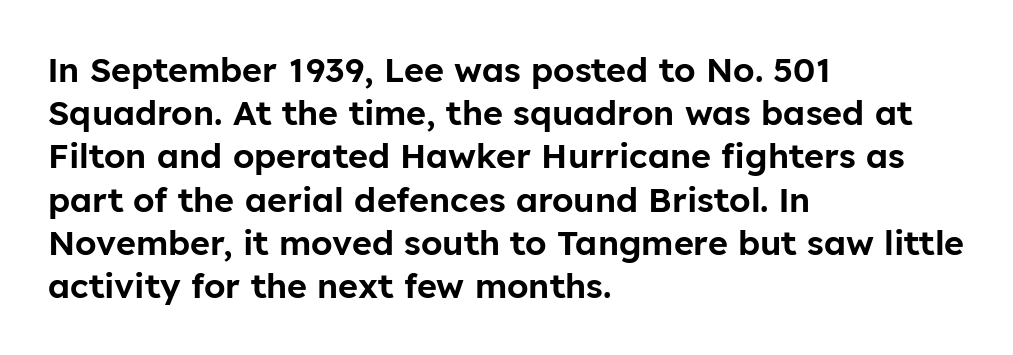
Leading: standard. A typesetter would call this proportional, since set widths differ per character. Just letters on the line, the space beneath them empty. In terms of letterspacing, this is plain default setting. Style check: upright. Are there feet on the stems? There aren't — it's a sans.
